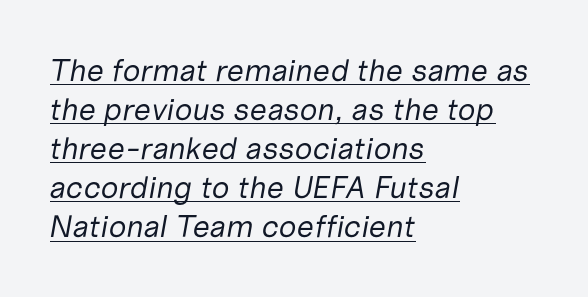
Q: Is the text bold? A: No.
Q: Is the text italic (slanted)? A: Yes, it leans right by about 10 degrees.
Q: Is the text underlined? A: Yes.
Q: How is the paragraph aligned? A: Left-aligned.
Q: Is the spacing between letters normal or unusually wide? A: Normal.
Q: Is the spacing between lines tight, normal or loose? A: Normal.
Q: Width (condensed, normal, or wide)? A: Normal.
Q: Stroke contrast? A: Low.
Q: x-height? A: Medium.
Q: Monospaced? A: No.
